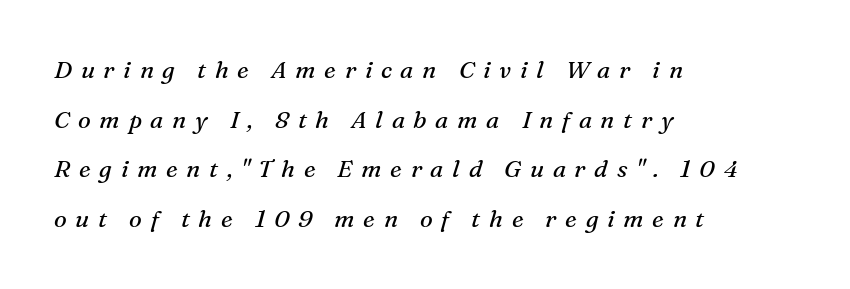
Line starts are locked; line ends wander. The space beneath each line is pristine and unruled. The cut favours lightness, reaching ordinary text weight at its darkest. The lettering tilts uniformly, giving the passage an italic look.
